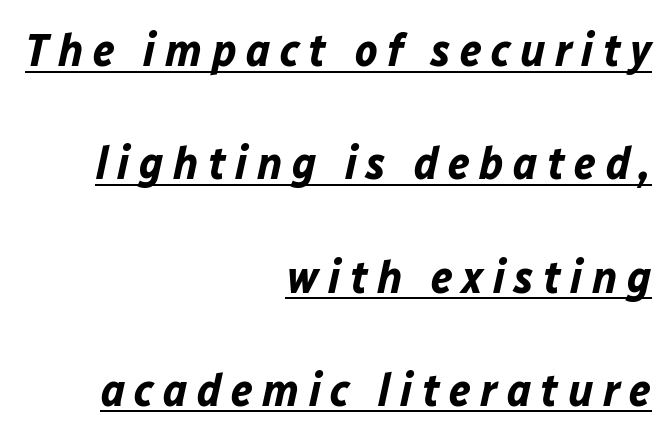
Q: Is the text bold? A: Yes.
Q: Is the text italic (slanted)? A: Yes, it leans right by about 12 degrees.
Q: Is the text underlined? A: Yes.
Q: How is the paragraph aligned? A: Right-aligned.
Q: Is the spacing between letters normal or unusually wide? A: Unusually wide.
Q: Is the spacing between lines tight, normal or loose? A: Loose.
Q: Width (condensed, normal, or wide)? A: Normal.
Q: Stroke contrast? A: Low.
Q: x-height? A: Medium.
Q: Monospaced? A: No.
